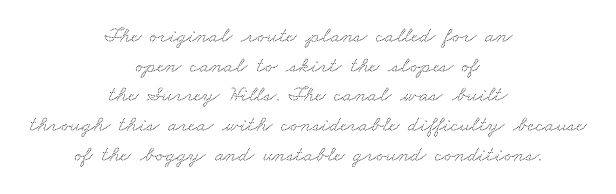
Compared with a flush-left layout, this one balances lines on the center instead. Tracking value appears to be zero — textbook default spacing. A typesetter would call this leading conventional body-copy spacing. The baseline area is clear.
